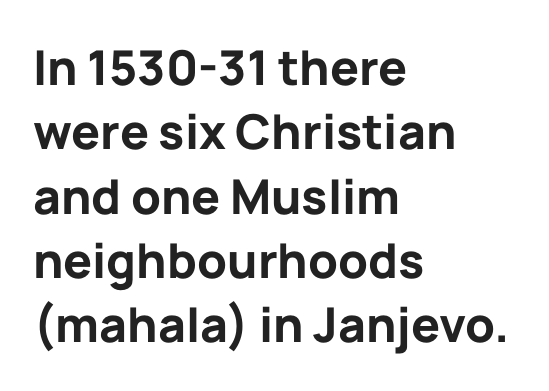
The image shows 48 px bold sans-serif type, upright; set left-aligned, normal line spacing (1.34x), normal letter spacing, not underlined; low stroke contrast and a medium x-height.
